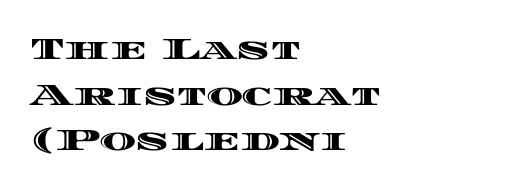
{"italic": "no", "width": "wide", "x_height": "large", "monospaced": "no", "underline": "no", "align": "left", "line_spacing": "normal", "line_spacing_ratio": 1.47, "letter_spacing": "normal", "letter_spacing_em": 0.0, "glyph_px": 31}
